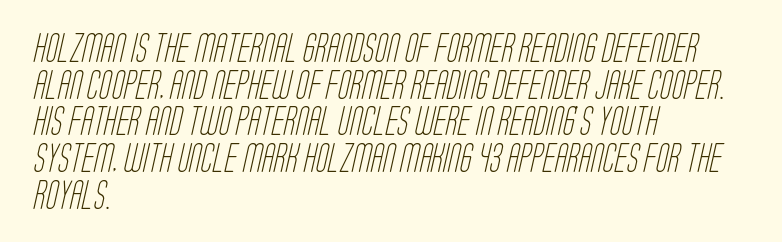
Q: Is the text bold? A: No.
Q: Is the typeface a serif or a sans-serif typeface? A: Sans-serif.
Q: Is the text underlined? A: No.
Q: How is the paragraph aligned? A: Left-aligned.
Q: Is the spacing between letters normal or unusually wide? A: Normal.
Q: Is the spacing between lines tight, normal or loose? A: Normal.
Q: Width (condensed, normal, or wide)? A: Condensed.
Q: Stroke contrast? A: Low.
Q: x-height? A: Large.
Q: Monospaced? A: No.
